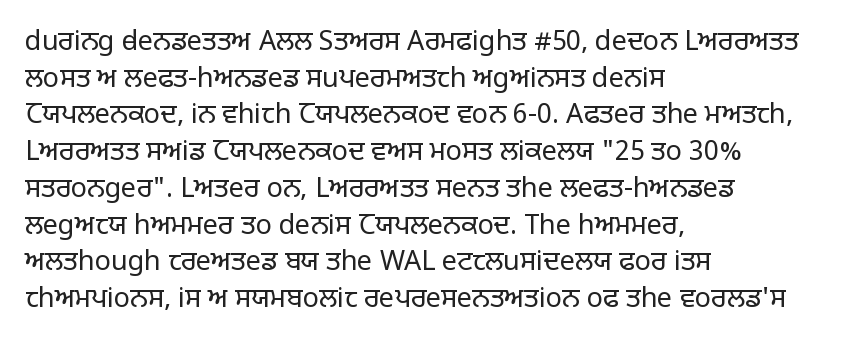
The image shows 27 px text type, upright; set left-aligned, normal line spacing (1.36x), normal letter spacing, not underlined.
